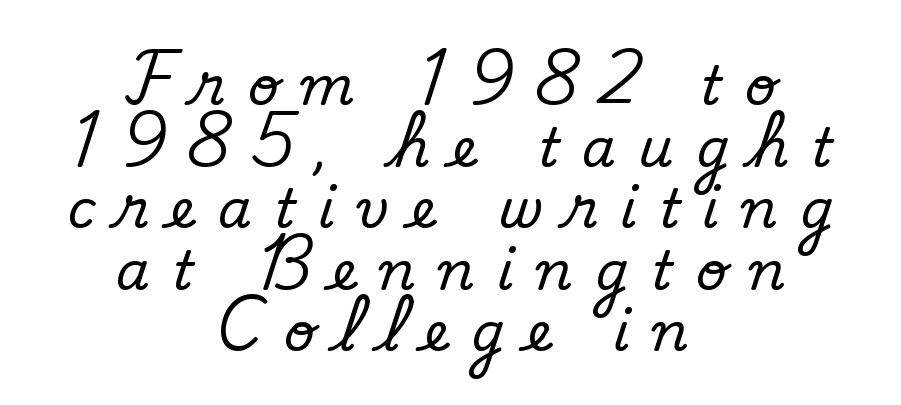
The image shows 54 px regular-weight sans-serif type; set centered, tight line spacing (1.14x), unusually wide letter spacing (+0.42 em), not underlined; low stroke contrast and a small x-height.
